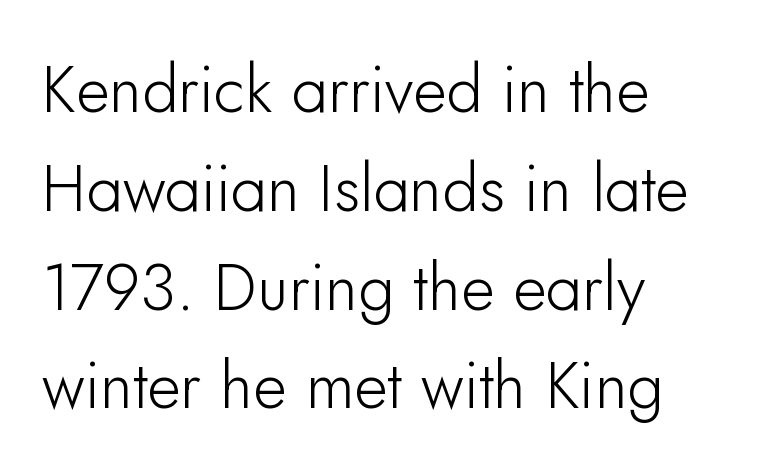
Q: Is the text italic (slanted)? A: No, it is upright.
Q: Is the typeface a serif or a sans-serif typeface? A: Sans-serif.
Q: Is the text underlined? A: No.
Q: How is the paragraph aligned? A: Left-aligned.
Q: Is the spacing between letters normal or unusually wide? A: Normal.
Q: Is the spacing between lines tight, normal or loose? A: Normal.
Q: Width (condensed, normal, or wide)? A: Normal.
Q: Stroke contrast? A: Low.
Q: x-height? A: Small.
Q: Monospaced? A: No.
